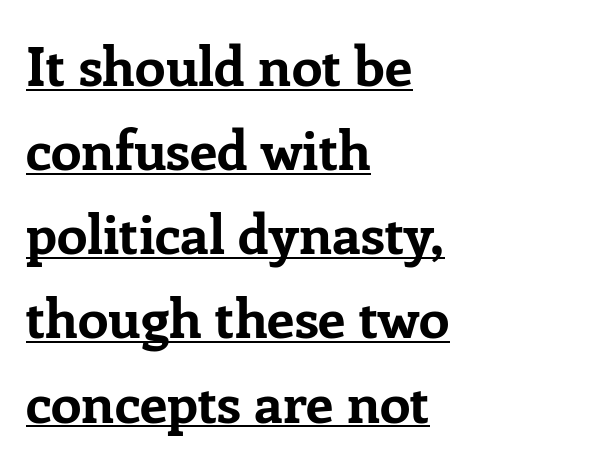
Underlining? Definitely there. Each word holds together tightly as a unit, with standard inter-letter gaps. Visually the block forms a straight wall on the left and a jagged coastline on the right. Strokes here are thick enough to call this a true bold. The space between consecutive lines is moderate.
